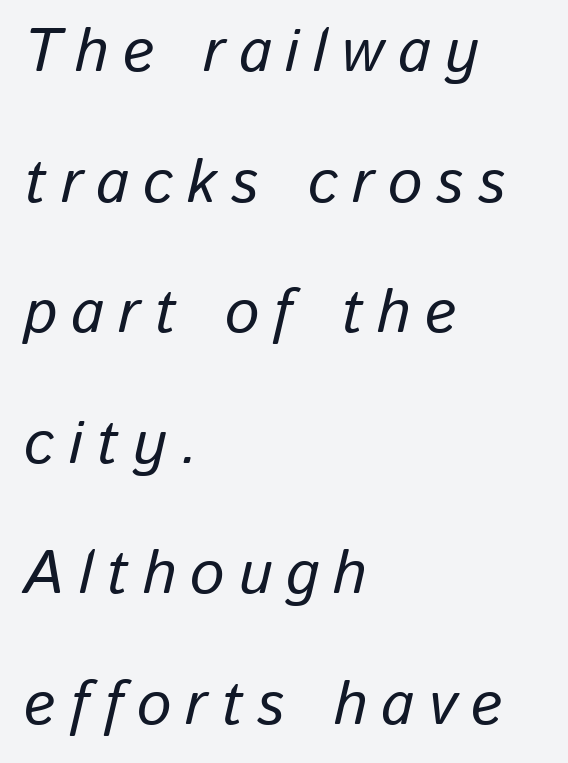
Q: Is the text italic (slanted)? A: Yes, it leans right by about 13 degrees.
Q: Is the text underlined? A: No.
Q: How is the paragraph aligned? A: Left-aligned.
Q: Is the spacing between letters normal or unusually wide? A: Unusually wide.
Q: Is the spacing between lines tight, normal or loose? A: Loose.
Q: Width (condensed, normal, or wide)? A: Normal.
Q: Stroke contrast? A: Low.
Q: x-height? A: Medium.
Q: Monospaced? A: No.
